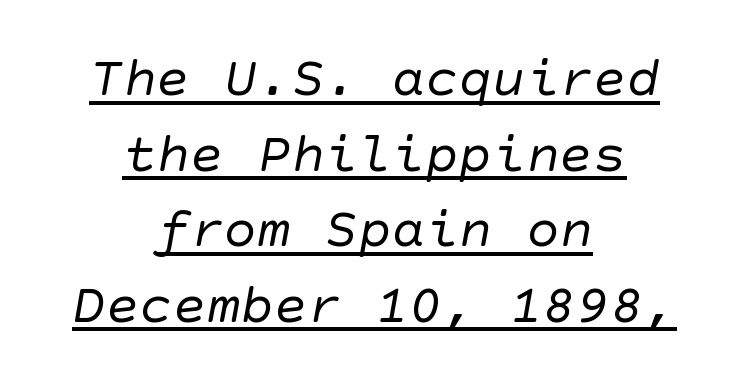
What's the leading like? Ordinary, nothing unusual. In terms of letterform style, serifs are entirely absent. What decoration does the sample have? An underline. Stem width sits at or under what a default text font uses. Centered paragraph, ragged on both sides. The gaps between neighbouring characters are ordinary and unremarkable.
